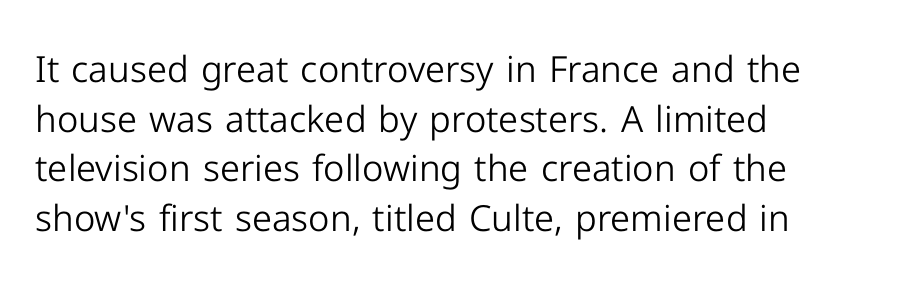
Bold? No — there's no thickening of the strokes. Italic: no, the glyphs are upright roman. A normal amount of white space separates one row of letters from the next. A classic flush-left, rag-right setting is used for this passage. The baseline area is clear.
